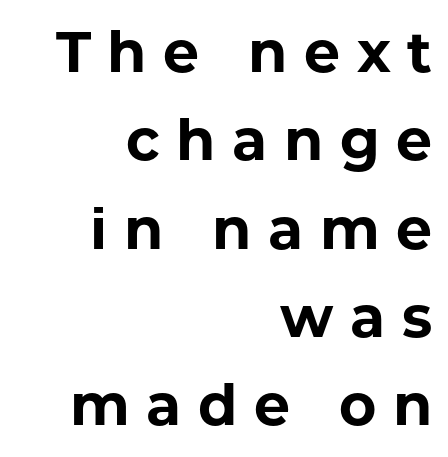
The image shows 57 px bold sans-serif type, upright; set right-aligned, normal line spacing (1.55x), unusually wide letter spacing (+0.29 em), not underlined; low stroke contrast and a medium x-height.
